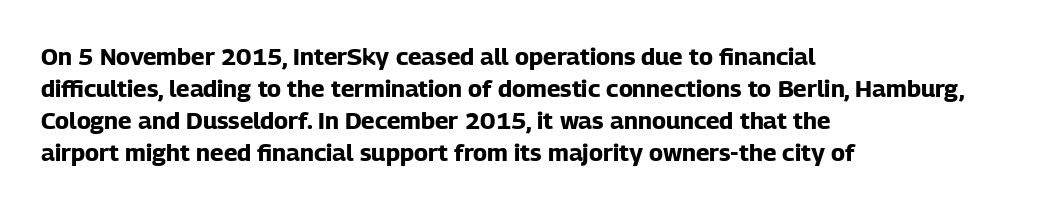
Q: Is the text bold? A: Yes.
Q: Is the text italic (slanted)? A: No, it is upright.
Q: Is the text underlined? A: No.
Q: How is the paragraph aligned? A: Left-aligned.
Q: Is the spacing between letters normal or unusually wide? A: Normal.
Q: Is the spacing between lines tight, normal or loose? A: Normal.
